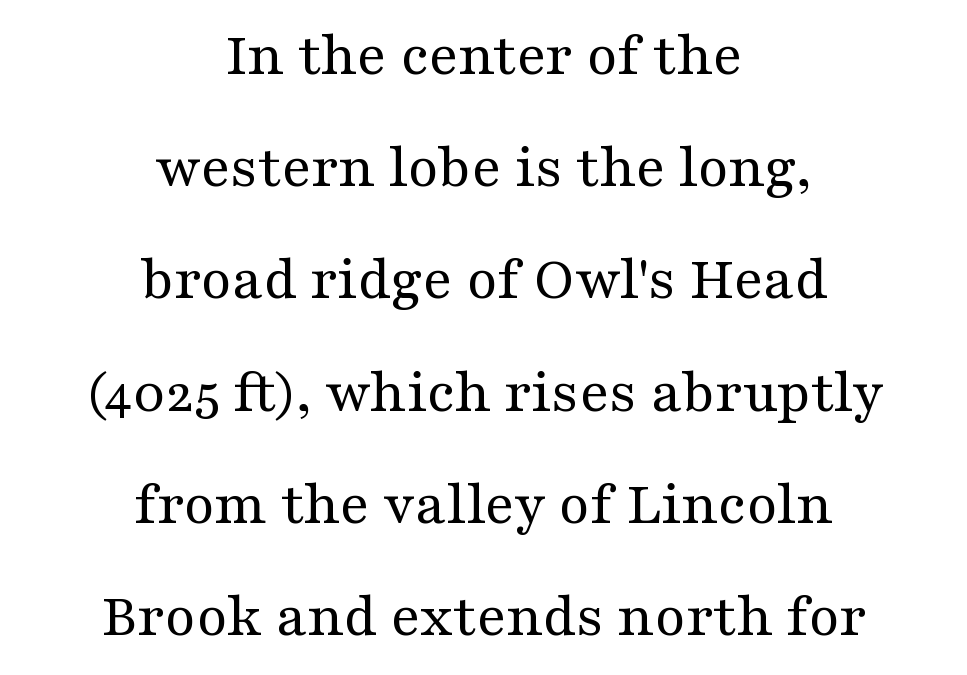
Rule under the text: the space is simply empty. Is this a fixed-width face? No — the glyphs have proportional, varying widths. Summary of weight: not heavy and not bold. The setting favours the middle, as headings and verse often do.
